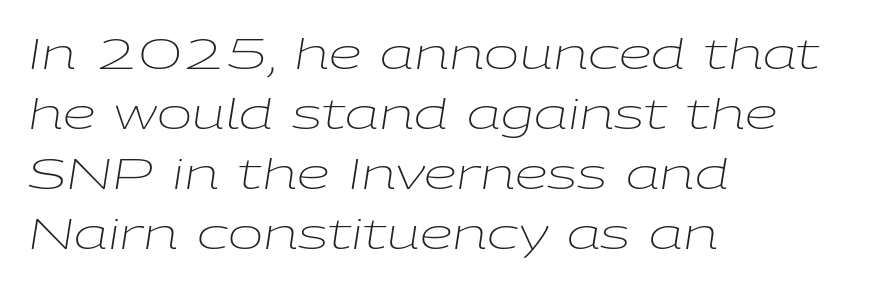
{"italic": "yes", "lean": "right", "slant_degrees": 9, "bold": "no", "weight": "light", "width": "wide", "stroke_contrast": "low", "x_height": "medium", "monospaced": "no", "underline": "no", "align": "left", "line_spacing": "normal", "line_spacing_ratio": 1.43, "letter_spacing": "normal", "letter_spacing_em": 0.0, "glyph_px": 42}
